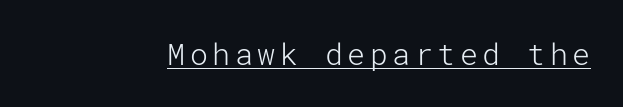
In terms of letterform style, serifs are entirely absent. Does the lettering tilt? It doesn't — this is upright. Underlining? Definitely there. Summary of weight: not heavy and not bold.
